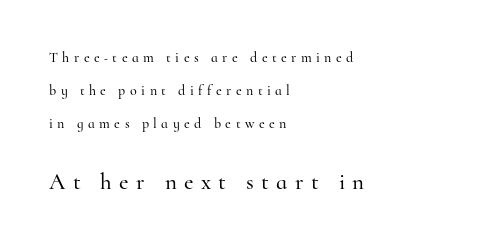
Line beginnings align vertically; line endings do not. If you drew a line through each stem, it would be perfectly vertical. Descenders are the only things crossing below the line. Glyph-to-glyph distance is far greater than everyday printed text. The leading is generous, giving the passage an open texture.
